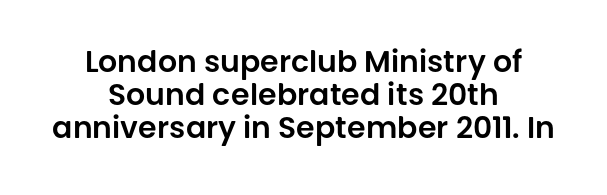
Descenders hang freely into open space. In terms of letterform style, serifs are entirely absent. These lines huddle together more closely than default settings would place them. You could not count columns in this text — the font is proportionally spaced.
